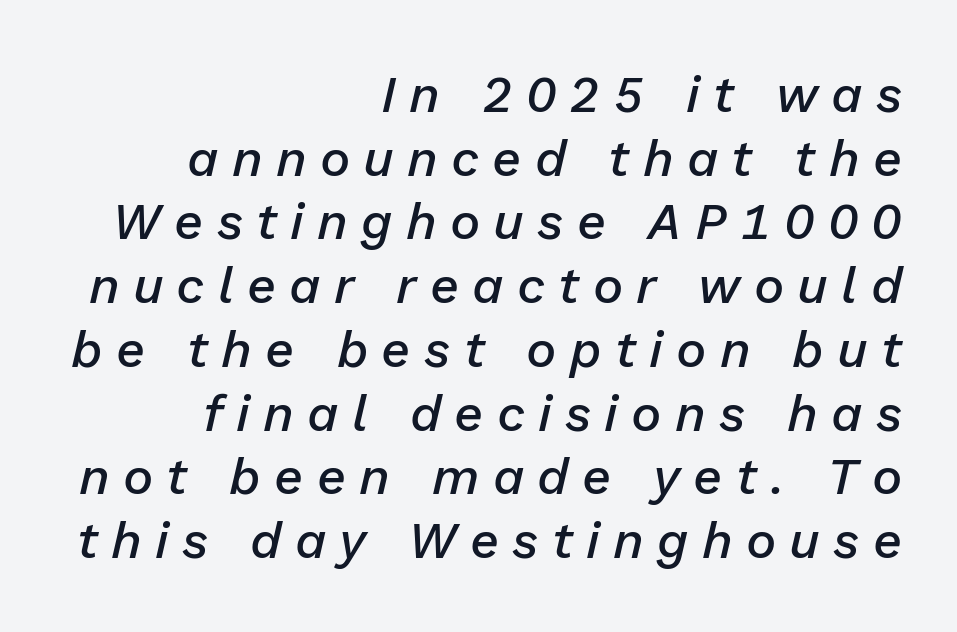
{"italic": "yes", "lean": "right", "slant_degrees": 13, "bold": "semi", "weight": "semibold", "width": "normal", "stroke_contrast": "low", "x_height": "medium", "monospaced": "no", "underline": "no", "align": "right", "line_spacing": "normal", "line_spacing_ratio": 1.25, "letter_spacing": "wide", "letter_spacing_em": 0.26, "glyph_px": 51}
